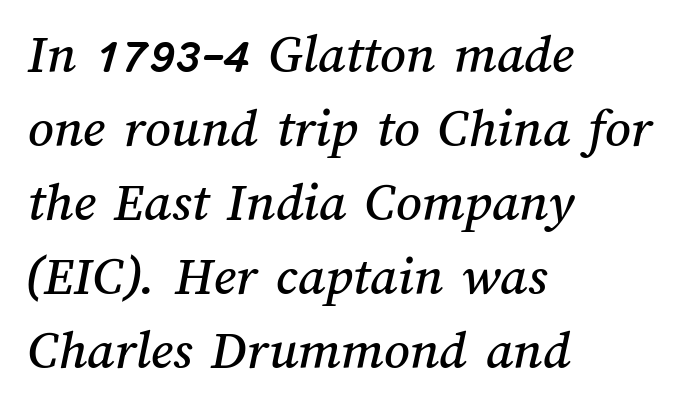
Alignment: flush left. Rule under the text: the space is simply empty. These lines are rendered in a variable-pitch font. How would I describe the line gaps? Plain and ordinary. Tracking here is standard; glyphs follow each other at the usual distance.
